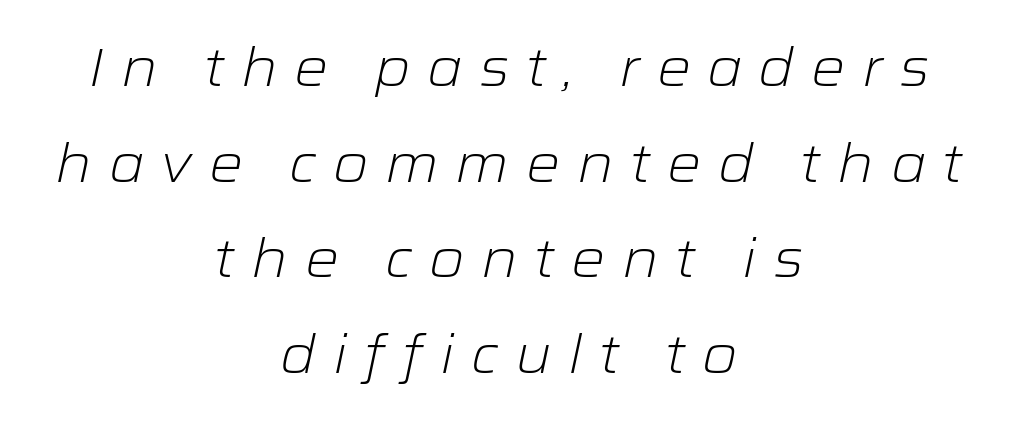
Q: Is the text bold? A: No.
Q: Is the text italic (slanted)? A: Yes, it leans right by about 12 degrees.
Q: Is the text underlined? A: No.
Q: How is the paragraph aligned? A: Centered.
Q: Is the spacing between letters normal or unusually wide? A: Unusually wide.
Q: Width (condensed, normal, or wide)? A: Wide.
Q: Stroke contrast? A: Low.
Q: x-height? A: Medium.
Q: Monospaced? A: No.
